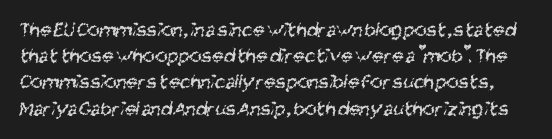
The image shows 21 px text type; set normal line spacing (1.25x), normal letter spacing, not underlined.
